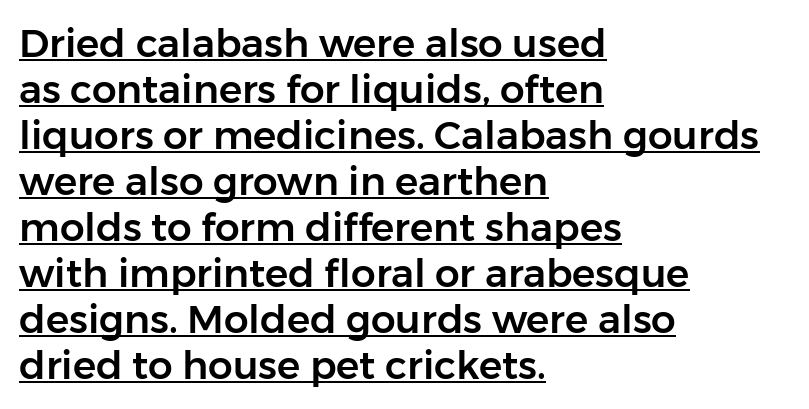
{"serif": "no", "italic": "no", "width": "normal", "stroke_contrast": "low", "x_height": "medium", "monospaced": "no", "underline": "yes", "align": "left", "line_spacing_ratio": 1.18, "letter_spacing": "normal", "letter_spacing_em": 0.0, "glyph_px": 39}
